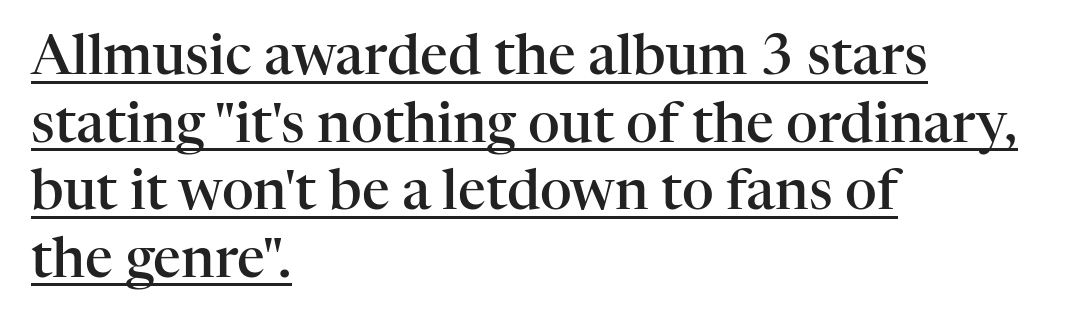
Q: Is the text bold? A: Semi-bold.
Q: Is the text italic (slanted)? A: No, it is upright.
Q: Is the typeface a serif or a sans-serif typeface? A: Serif.
Q: Is the text underlined? A: Yes.
Q: How is the paragraph aligned? A: Left-aligned.
Q: Is the spacing between letters normal or unusually wide? A: Normal.
Q: Width (condensed, normal, or wide)? A: Normal.
Q: Stroke contrast? A: High.
Q: x-height? A: Medium.
Q: Monospaced? A: No.
